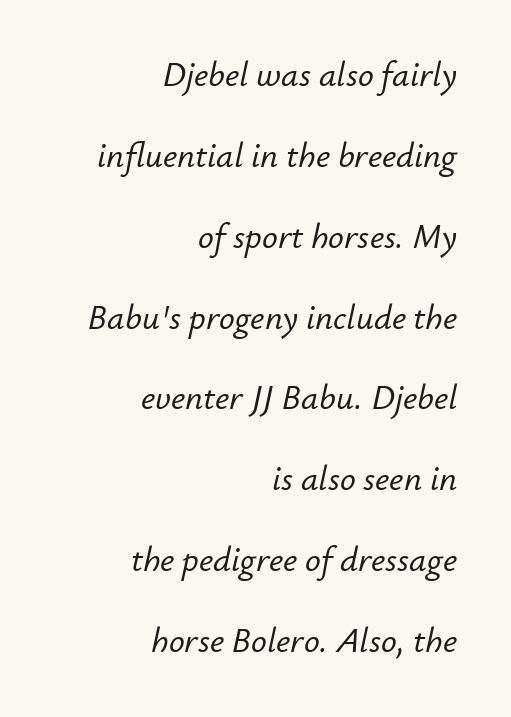
The image shows 35 px text type, italic (leaning right); set right-aligned, loose line spacing (2.31x), normal letter spacing, not underlined; low stroke contrast and a small x-height.
